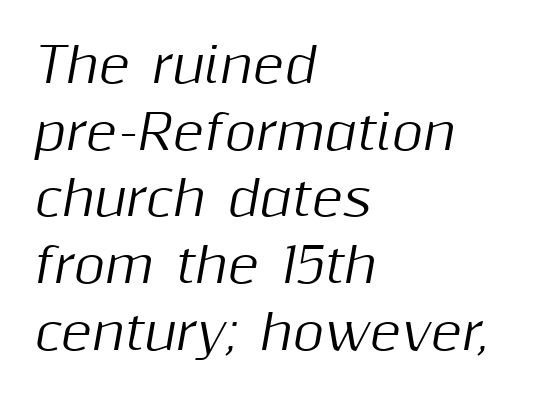
The image shows 48 px text type, italic (leaning right); set left-aligned, normal line spacing (1.39x), normal letter spacing, not underlined; medium stroke contrast and a medium x-height.
